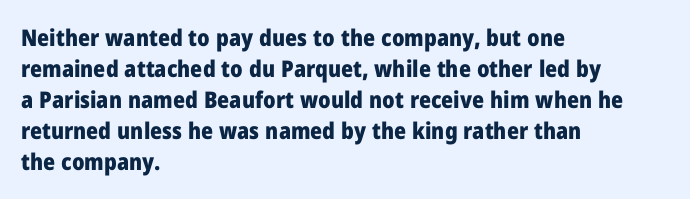
Caption: bold face, heavy strokes. Compared with typical body copy, the letter spacing here is the same. Line starts are locked; line ends wander. The axis of the letterforms is exactly vertical.
